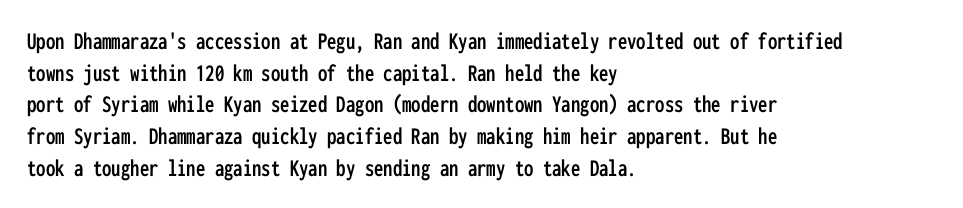
The rows are spaced the way most documents space them. No extra tracking has been applied to these lines. Which margin do the lines hug? The left one — the right edge is uneven. The gap between lines stays unmarked. If you drew a line through each stem, it would be perfectly vertical.
